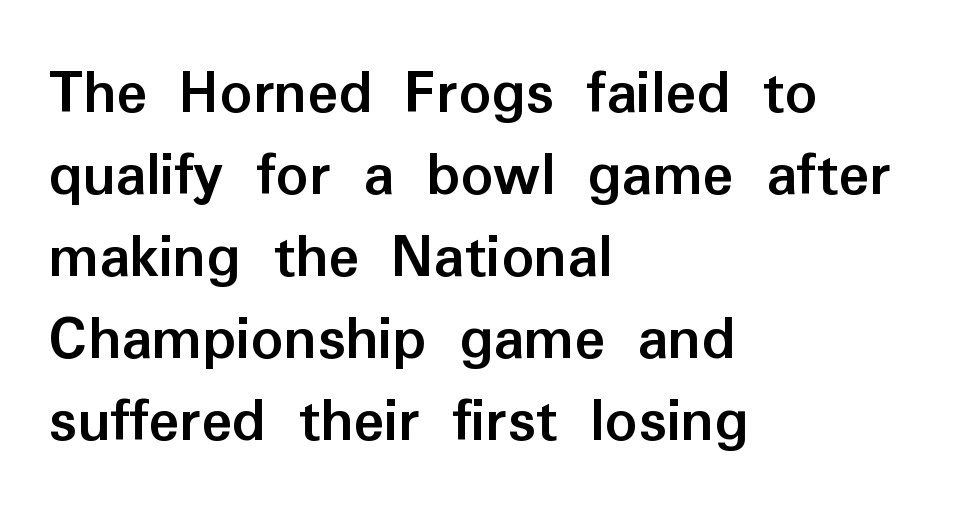
A typesetter would call this zero additional tracking. The paragraph shown leans on its left margin. The typography opts for an upright posture over an oblique one. Its strokes are broad and dark, the hallmark of bold type. Spacing verdict: proportional, widths tailored to each character. This block has exactly the height ordinary leading produces.
